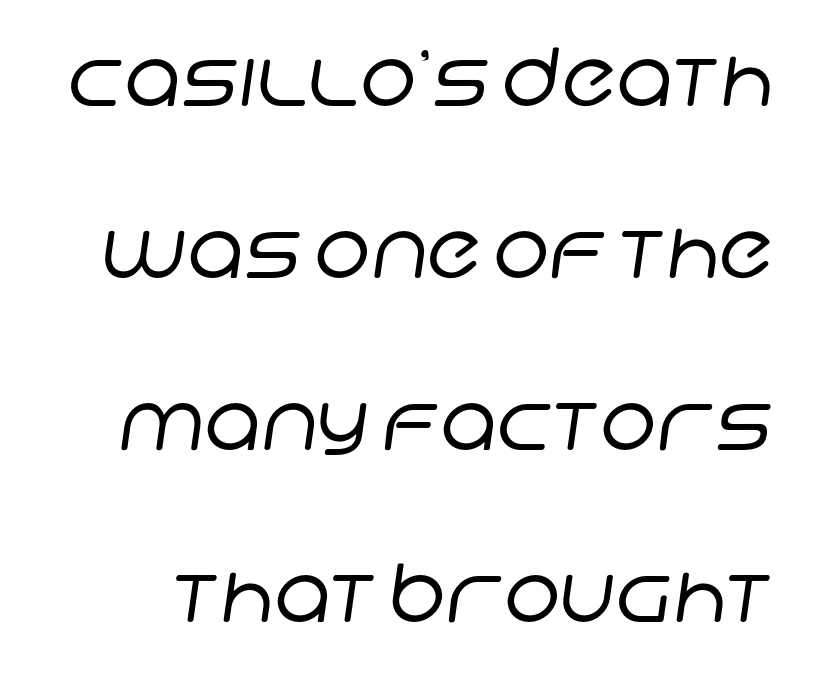
Q: Is the text bold? A: No.
Q: Is the typeface a serif or a sans-serif typeface? A: Sans-serif.
Q: Is the text underlined? A: No.
Q: Is the spacing between letters normal or unusually wide? A: Normal.
Q: Is the spacing between lines tight, normal or loose? A: Loose.
Q: Width (condensed, normal, or wide)? A: Normal.
Q: Stroke contrast? A: Low.
Q: x-height? A: Large.
Q: Monospaced? A: No.
